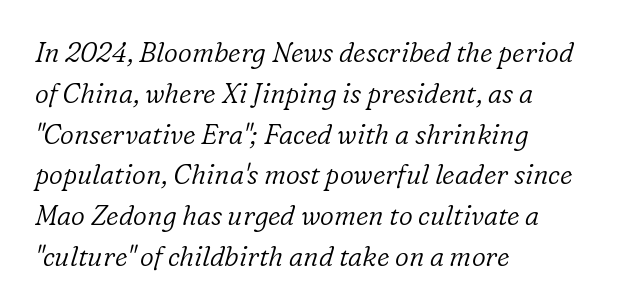
{"italic": "yes", "lean": "right", "slant_degrees": 16, "bold": "no", "underline": "no", "align": "left", "line_spacing": "normal", "line_spacing_ratio": 1.51, "letter_spacing": "normal", "letter_spacing_em": 0.0, "glyph_px": 27}
